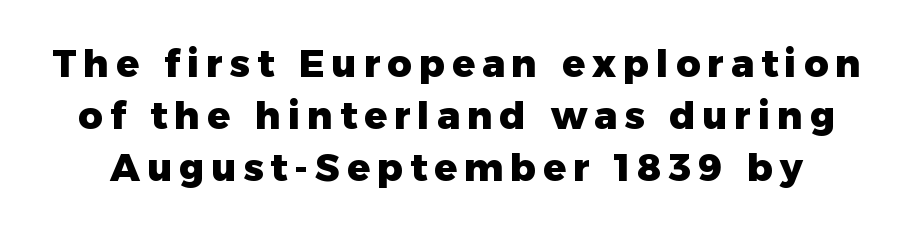
Q: Is the text bold? A: Yes.
Q: Is the text italic (slanted)? A: No, it is upright.
Q: Is the typeface a serif or a sans-serif typeface? A: Sans-serif.
Q: Is the text underlined? A: No.
Q: Is the spacing between lines tight, normal or loose? A: Normal.
Q: Width (condensed, normal, or wide)? A: Normal.
Q: Stroke contrast? A: Low.
Q: x-height? A: Medium.
Q: Monospaced? A: No.
